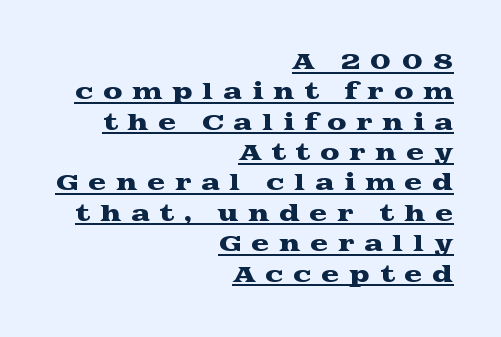
{"italic": "no", "underline": "yes", "align": "right", "line_spacing": "normal", "line_spacing_ratio": 1.38, "letter_spacing": "wide", "letter_spacing_em": 0.43, "glyph_px": 22}
